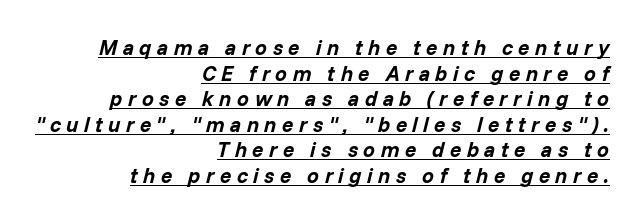
Q: Is the text bold? A: Yes.
Q: Is the text italic (slanted)? A: Yes, it leans right by about 14 degrees.
Q: Is the text underlined? A: Yes.
Q: How is the paragraph aligned? A: Right-aligned.
Q: Is the spacing between letters normal or unusually wide? A: Unusually wide.
